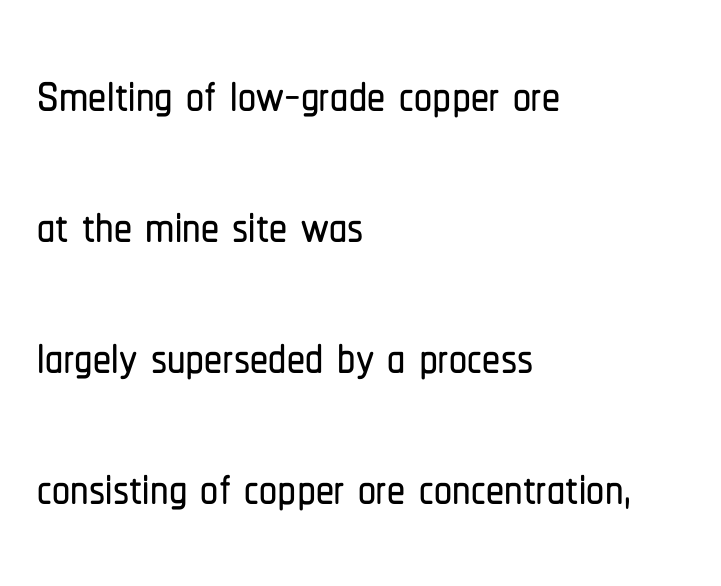
{"serif": "no", "italic": "no", "width": "condensed", "stroke_contrast": "low", "x_height": "medium", "monospaced": "no", "underline": "no", "align": "left", "line_spacing_ratio": 1.82, "letter_spacing": "normal", "letter_spacing_em": 0.0, "glyph_px": 72}
